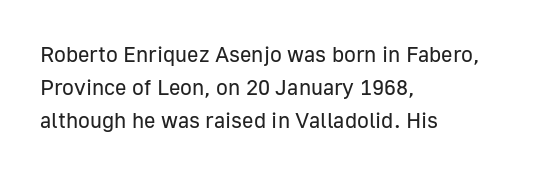
{"italic": "no", "bold": "no", "underline": "no", "align": "left", "line_spacing": "normal", "line_spacing_ratio": 1.5, "letter_spacing": "normal", "letter_spacing_em": 0.0, "glyph_px": 22}
